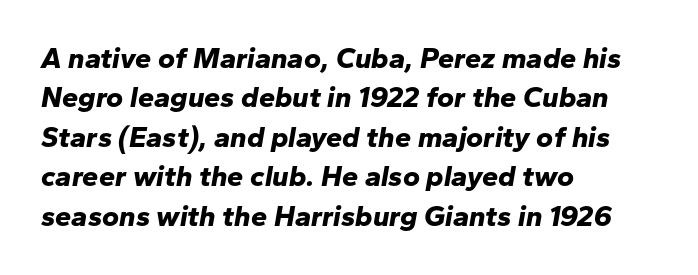
{"italic": "yes", "lean": "right", "slant_degrees": 10, "bold": "yes", "weight": "bold", "width": "normal", "stroke_contrast": "low", "x_height": "medium", "monospaced": "no", "underline": "no", "align": "left", "line_spacing": "normal", "line_spacing_ratio": 1.36, "letter_spacing": "normal", "letter_spacing_em": 0.0, "glyph_px": 29}
